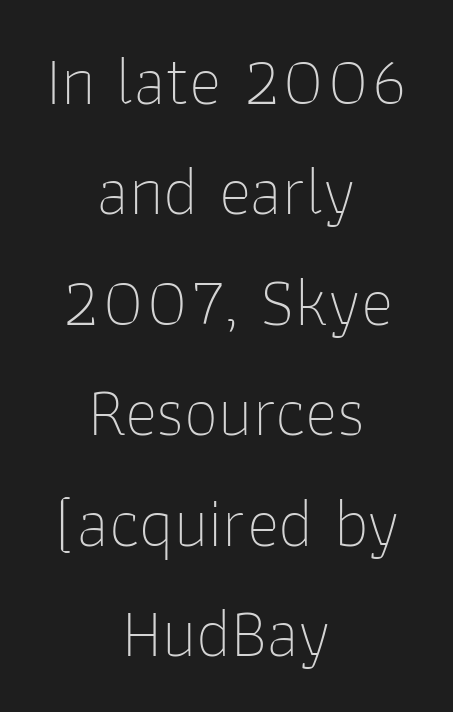
Proportional: the letters do not fall into vertical columns. The text was rendered using a sans face with plain stroke endings. The font's upright variant was chosen for this text. Horizontal alignment here is central, giving a formal, balanced look.
